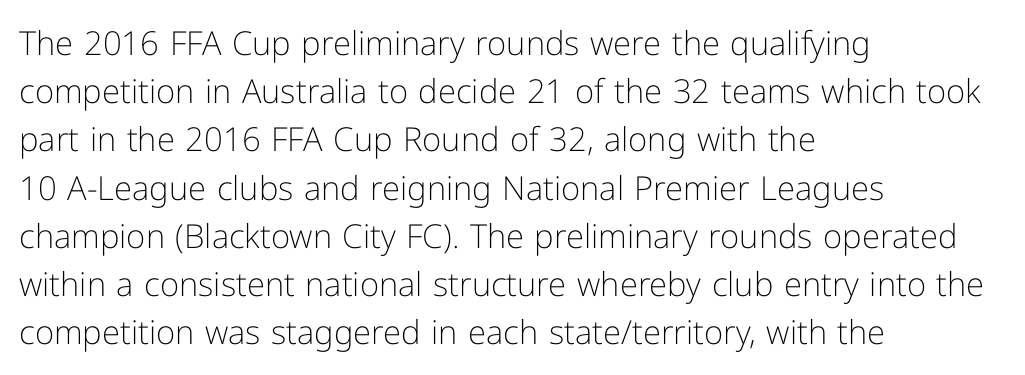
The image shows 33 px light sans-serif type, upright; set left-aligned, normal line spacing (1.46x), normal letter spacing, not underlined; low stroke contrast and a medium x-height.
